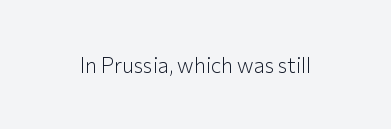
{"italic": "no", "bold": "no", "underline": "no", "letter_spacing": "normal", "letter_spacing_em": 0.0, "glyph_px": 21}
